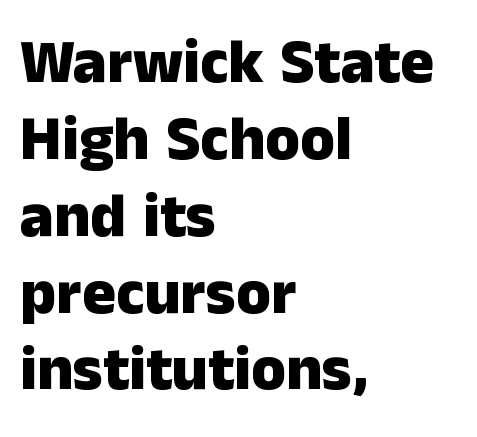
{"serif": "no", "italic": "no", "bold": "yes", "weight": "heavy", "width": "normal", "stroke_contrast": "low", "x_height": "medium", "monospaced": "no", "underline": "no", "align": "left", "line_spacing_ratio": 1.22, "letter_spacing": "normal", "letter_spacing_em": 0.0, "glyph_px": 63}
